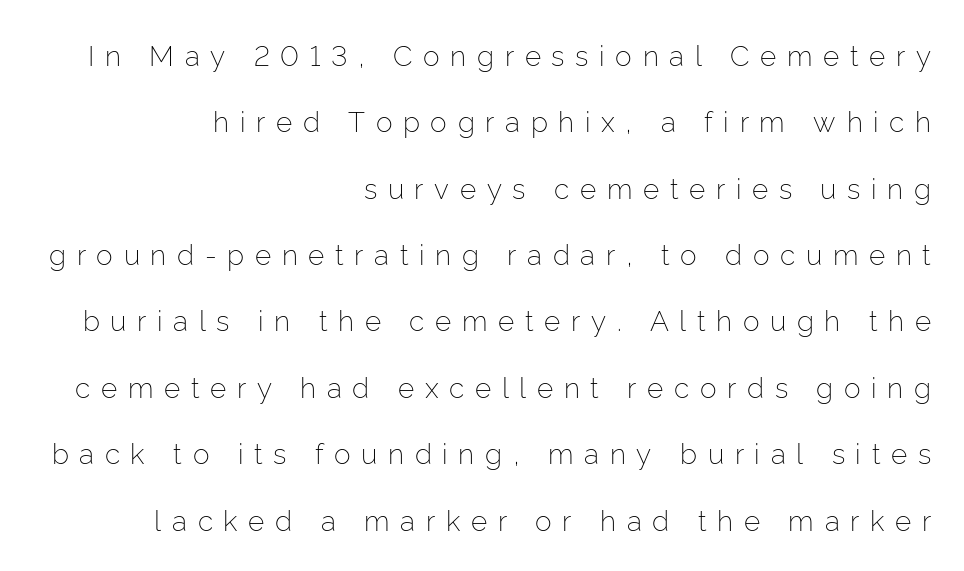
The image shows 28 px light sans-serif type, upright; set right-aligned, loose line spacing (2.37x), unusually wide letter spacing (+0.38 em), not underlined; low stroke contrast and a medium x-height.
